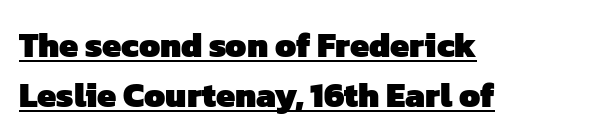
This sample has the flowing, uneven cadence of proportional lettering. Is there an underline? Yes — a line sits under the letters. Horizontal bands of white between lines are of average thickness. Look at the bottom of the vertical strokes: they stop flat, with no serifs.
